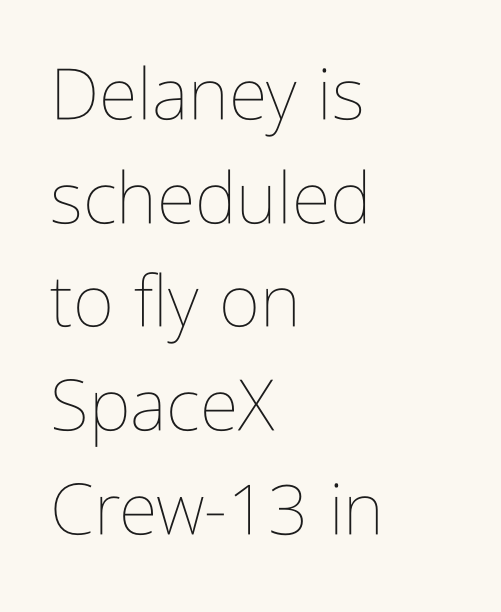
{"italic": "no", "bold": "no", "weight": "thin", "width": "condensed", "stroke_contrast": "low", "x_height": "medium", "monospaced": "no", "underline": "no", "align": "left", "line_spacing": "normal", "line_spacing_ratio": 1.46, "letter_spacing": "normal", "letter_spacing_em": 0.0, "glyph_px": 71}
